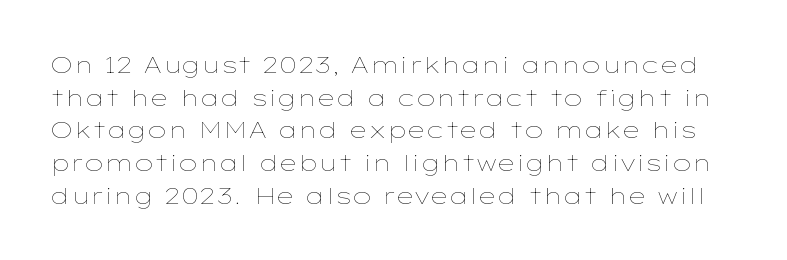
This reads as an unemphasized weight, regular at the heaviest. Honestly, there is no underline to notice here at all. The type is set solid horizontally, with unmodified tracking. If you measured baseline to baseline, you'd find a middling distance.
